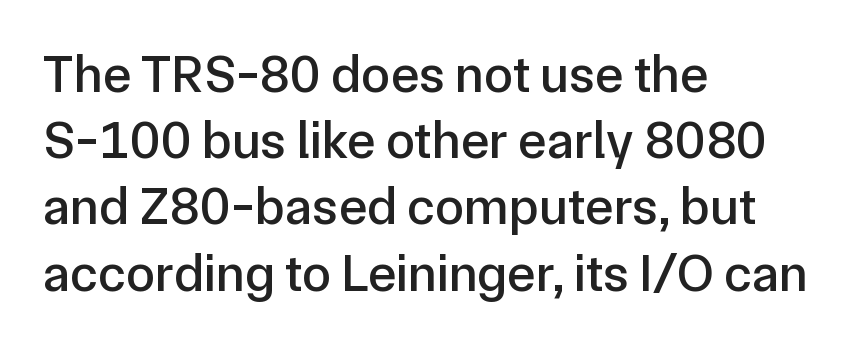
Q: Is the text italic (slanted)? A: No, it is upright.
Q: Is the typeface a serif or a sans-serif typeface? A: Sans-serif.
Q: Is the text underlined? A: No.
Q: How is the paragraph aligned? A: Left-aligned.
Q: Is the spacing between letters normal or unusually wide? A: Normal.
Q: Is the spacing between lines tight, normal or loose? A: Normal.
Q: Width (condensed, normal, or wide)? A: Normal.
Q: Stroke contrast? A: Low.
Q: x-height? A: Medium.
Q: Monospaced? A: No.
